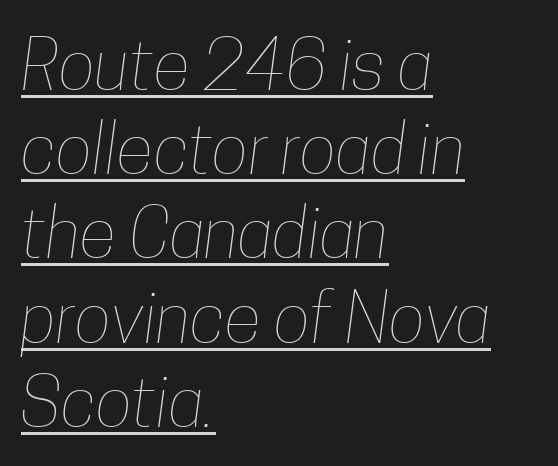
Is the stroke heavy? The answer is a plain regular-or-lighter. Spacing verdict: proportional, widths tailored to each character. This sample is left-justified, so line endings fall wherever the words run out. The words here are underlined. What stands out about the letter spacing? Nothing — it is the standard amount.
